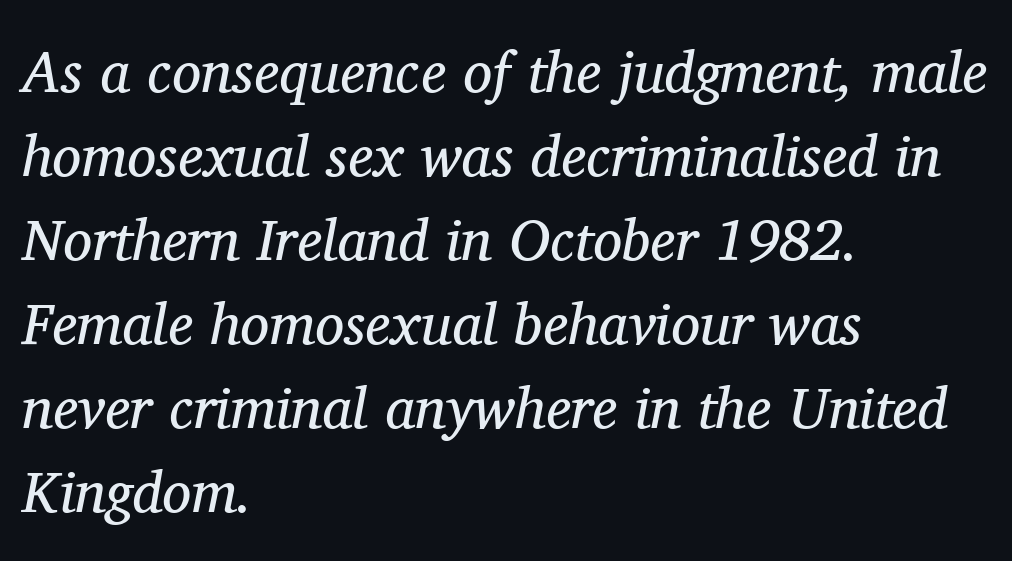
The image shows 58 px regular-weight serif type, italic (leaning right); set left-aligned, normal line spacing (1.45x), normal letter spacing, not underlined; medium stroke contrast and a medium x-height.
